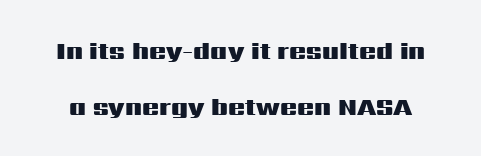
Posture: vertical. Heft: maximum for text — a bold. Compared with typical paragraphs, the rows here are farther apart. Look at the tracking — it's just the regular setting, nothing added. The strip under each line holds only bare page.
